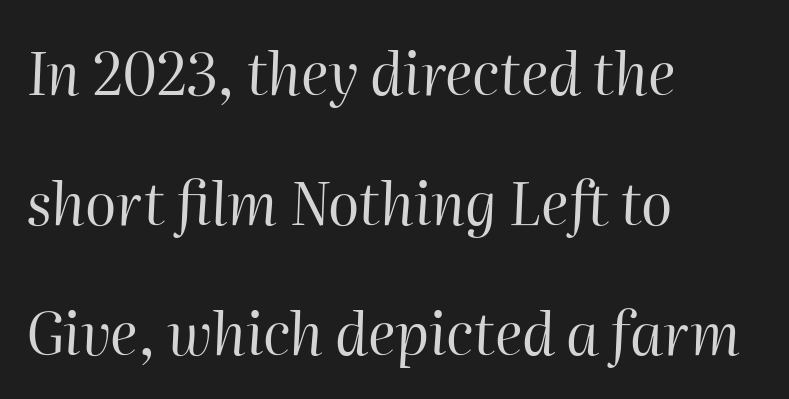
The image shows 58 px regular-weight type, italic (leaning right); set left-aligned, loose line spacing (2.24x), normal letter spacing, not underlined; high stroke contrast and a medium x-height.
